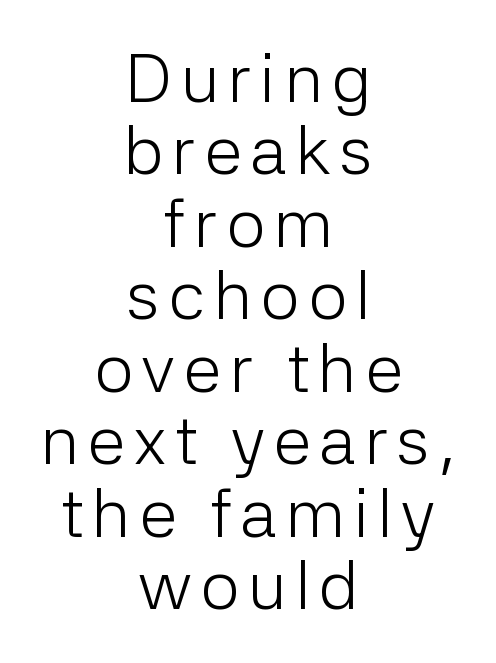
Q: Is the text bold? A: No.
Q: Is the text italic (slanted)? A: No, it is upright.
Q: Is the typeface a serif or a sans-serif typeface? A: Sans-serif.
Q: Is the text underlined? A: No.
Q: How is the paragraph aligned? A: Centered.
Q: Is the spacing between lines tight, normal or loose? A: Tight.
Q: Width (condensed, normal, or wide)? A: Normal.
Q: Stroke contrast? A: Low.
Q: x-height? A: Medium.
Q: Monospaced? A: No.
